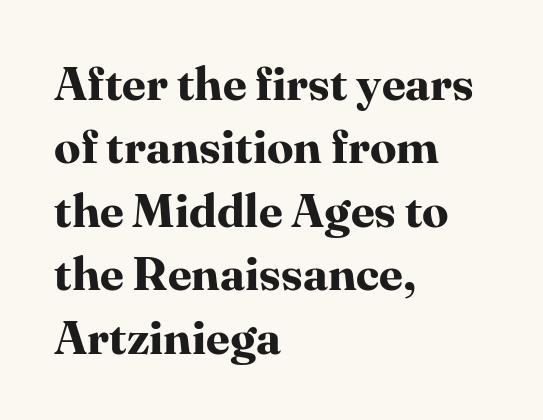
The letters advance in unequal steps, a hallmark of proportional type. Emphasis by weight is at full strength: bold. This rendering features lettering with no underline. Quick note: not italic, upright.
